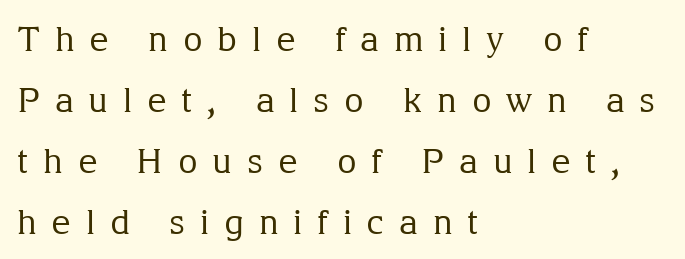
The image shows 34 px regular-weight serif type, upright; set left-aligned, line spacing 1.79x, unusually wide letter spacing (+0.43 em), not underlined; medium stroke contrast and a medium x-height.
